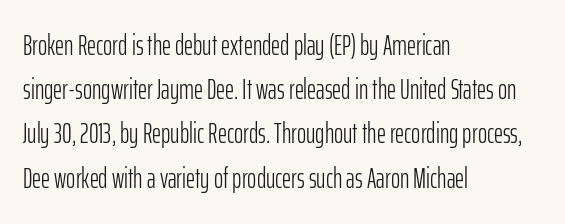
You could call the tracking neutral — neither tight nor loose. The typography opts for an upright posture over an oblique one. Think of a printed novel: that variable character pitch is what you see here. Classification — sans serif. The compositor pushed each line to the left boundary.
